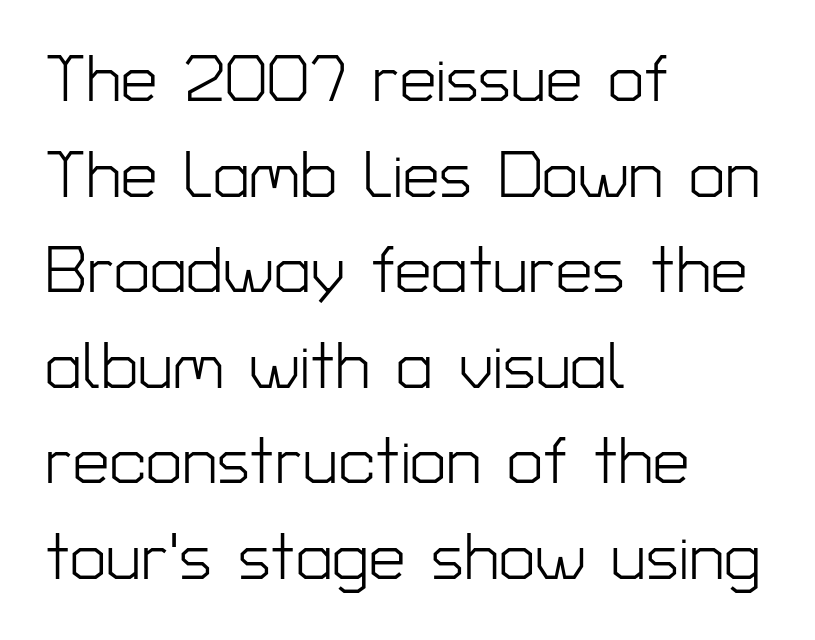
{"serif": "no", "italic": "no", "bold": "no", "weight": "light", "width": "normal", "stroke_contrast": "low", "x_height": "medium", "monospaced": "no", "underline": "no", "align": "left", "line_spacing": "normal", "line_spacing_ratio": 1.47, "letter_spacing": "normal", "letter_spacing_em": 0.0, "glyph_px": 65}
